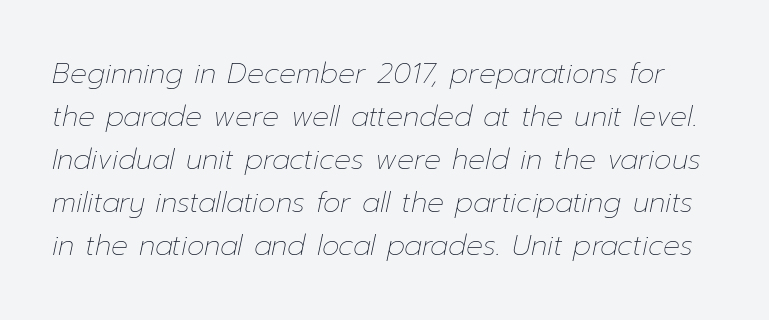
The rendering applies a slant to the glyphs. Quick note: interline space is typical. How are the letters spaced? Ordinarily, with no added tracking. Proportional: the letters do not fall into vertical columns.
